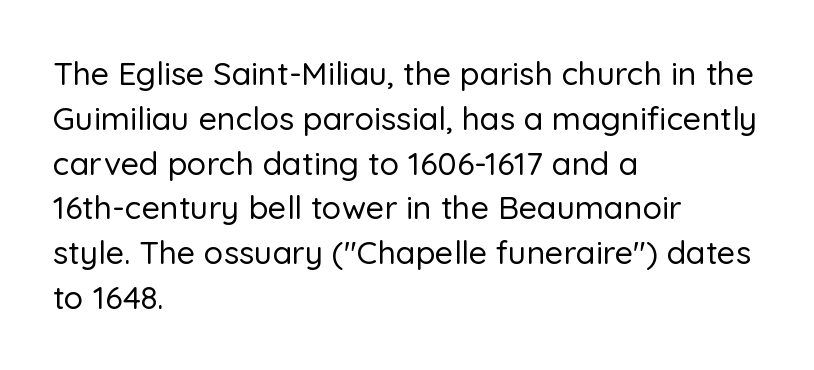
The image shows 32 px sans-serif type, upright; set left-aligned, normal line spacing (1.4x), normal letter spacing, not underlined; low stroke contrast and a medium x-height.
